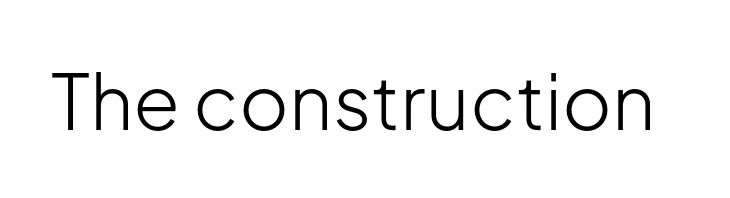
Nothing sits at the stroke ends, so this counts as sans-serif. It's the straight-up-and-down kind of type. Words appear dense and cohesive because spacing is normal. Letters rest on an invisible, unmarked baseline. The letters advance in unequal steps, a hallmark of proportional type. Caption: face not bold, strokes unweighted.
